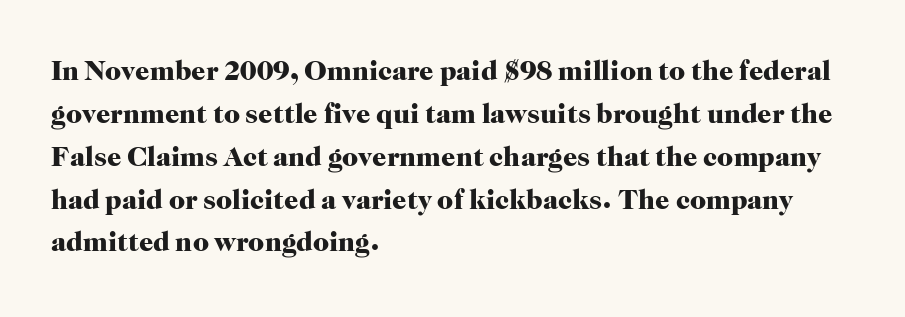
{"serif": "yes", "italic": "no", "bold": "yes", "weight": "heavy", "width": "normal", "stroke_contrast": "high", "x_height": "medium", "monospaced": "no", "underline": "no", "align": "left", "line_spacing": "normal", "line_spacing_ratio": 1.53, "letter_spacing": "normal", "letter_spacing_em": 0.0, "glyph_px": 28}
